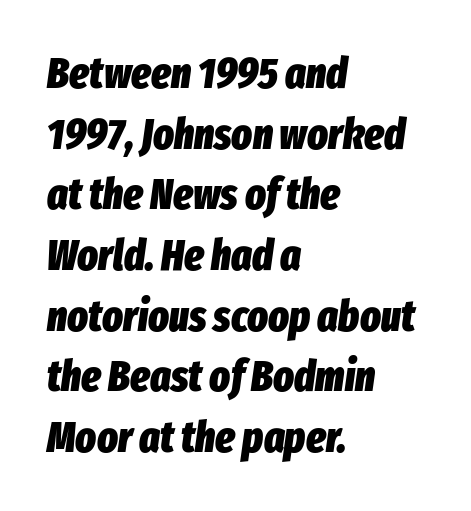
Q: Is the text bold? A: Yes.
Q: Is the text italic (slanted)? A: Yes, it leans right by about 8 degrees.
Q: Is the text underlined? A: No.
Q: How is the paragraph aligned? A: Left-aligned.
Q: Is the spacing between letters normal or unusually wide? A: Normal.
Q: Is the spacing between lines tight, normal or loose? A: Normal.
Q: Width (condensed, normal, or wide)? A: Condensed.
Q: Stroke contrast? A: Low.
Q: x-height? A: Medium.
Q: Monospaced? A: No.
